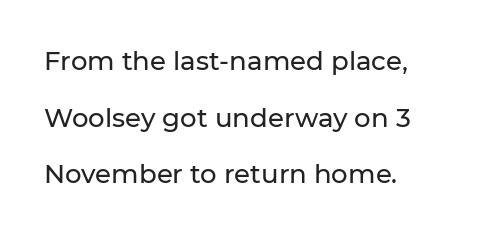
{"italic": "no", "underline": "no", "align": "left", "line_spacing": "loose", "line_spacing_ratio": 2.18, "letter_spacing": "normal", "letter_spacing_em": 0.0, "glyph_px": 26}
